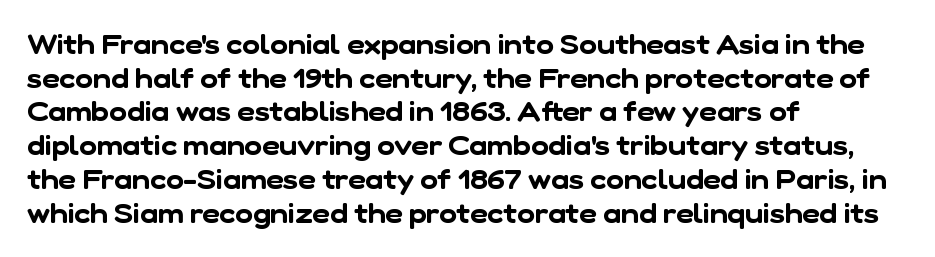
The image shows 27 px text type; set left-aligned, normal line spacing (1.25x), normal letter spacing, not underlined.
